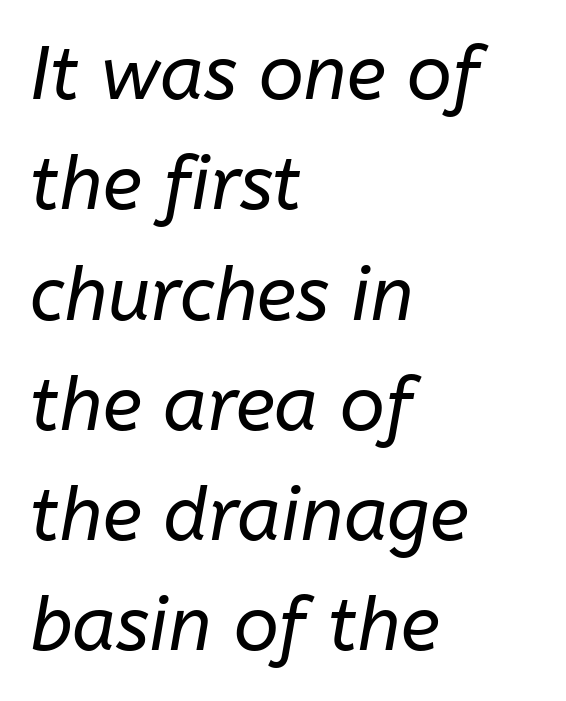
{"italic": "yes", "lean": "right", "slant_degrees": 10, "bold": "no", "weight": "regular", "width": "normal", "stroke_contrast": "low", "x_height": "medium", "monospaced": "no", "underline": "no", "align": "left", "line_spacing": "normal", "line_spacing_ratio": 1.49, "letter_spacing": "normal", "letter_spacing_em": 0.0, "glyph_px": 74}
